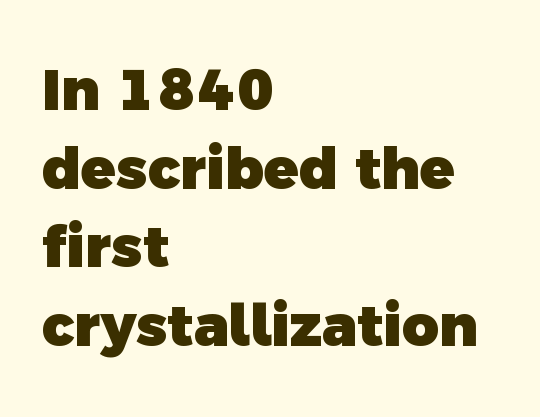
{"serif": "no", "bold": "yes", "weight": "heavy", "width": "normal", "x_height": "medium", "monospaced": "no", "underline": "no", "align": "left", "line_spacing": "normal", "line_spacing_ratio": 1.38, "letter_spacing": "normal", "letter_spacing_em": 0.0, "glyph_px": 57}
